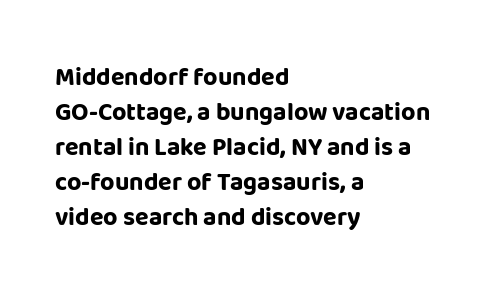
Nope, not italic — everything's standing straight. Regular leading. Teacher's note: observe the even left margin — that is flush-left alignment. The space beneath each line is pristine and unruled. Glyph-to-glyph distance matches everyday printed text.
